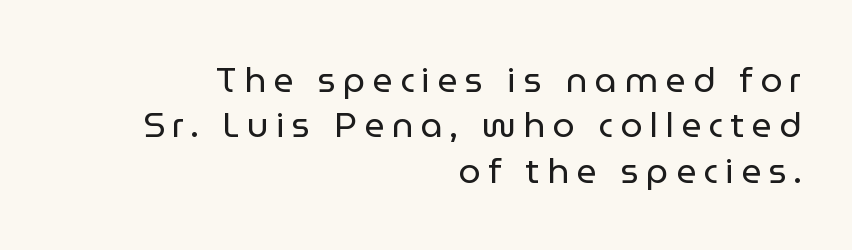
When letters stand straight like this, we call the style roman or upright. Right-aligned paragraph, ragged on the left. No extra ink here — the face is not bold. Is this a fixed-width face? No — the glyphs have proportional, varying widths. The block of text has a typical density, with ordinary space between rows.
